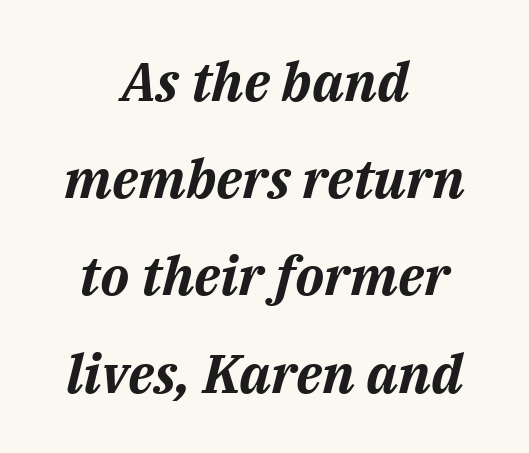
Q: Is the text bold? A: Yes.
Q: Is the text italic (slanted)? A: Yes, it leans right by about 14 degrees.
Q: Is the text underlined? A: No.
Q: How is the paragraph aligned? A: Centered.
Q: Is the spacing between letters normal or unusually wide? A: Normal.
Q: Width (condensed, normal, or wide)? A: Normal.
Q: Stroke contrast? A: Medium.
Q: x-height? A: Medium.
Q: Monospaced? A: No.
